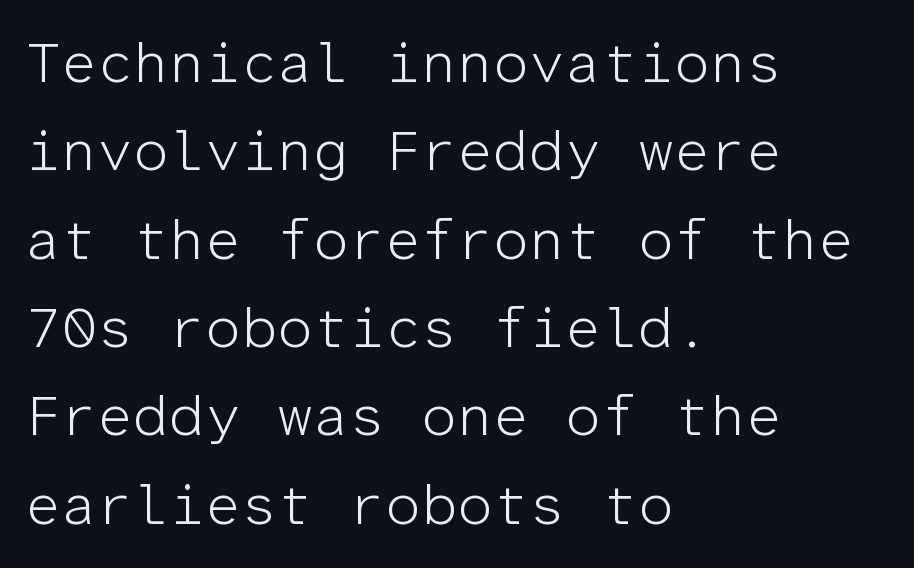
Q: Is the text bold? A: No.
Q: Is the text italic (slanted)? A: No, it is upright.
Q: Is the typeface a serif or a sans-serif typeface? A: Sans-serif.
Q: Is the text underlined? A: No.
Q: How is the paragraph aligned? A: Left-aligned.
Q: Is the spacing between letters normal or unusually wide? A: Normal.
Q: Is the spacing between lines tight, normal or loose? A: Normal.
Q: Width (condensed, normal, or wide)? A: Normal.
Q: Stroke contrast? A: Low.
Q: x-height? A: Medium.
Q: Monospaced? A: Yes.
